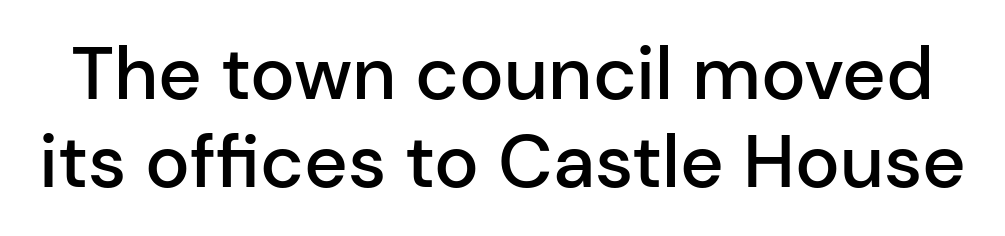
The image shows 75 px semibold sans-serif type, upright; set line spacing 1.18x, normal letter spacing, not underlined; low stroke contrast and a medium x-height.
